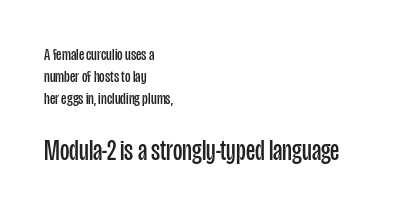
Is this a heavy cut? Hardly; it is regular or lighter. Each word holds together tightly as a unit, with standard inter-letter gaps. Students, observe: this is what conventionally led text looks like. Compare the two chunks: the lower has the greater cap height. Unmarked baselines from the first word to the last. Italic? Not at all — the glyphs are vertical.
